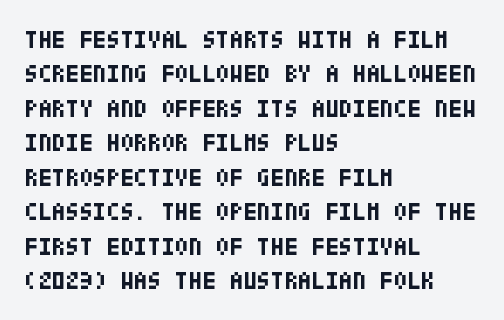
The image shows 25 px bold type, upright; set left-aligned, normal line spacing (1.38x), normal letter spacing, not underlined.
